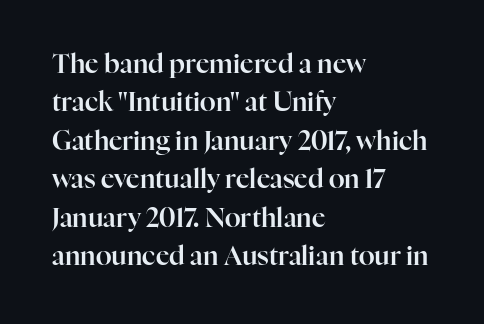
These lines keep a tight, regular rhythm from letter to letter. A student would call this left alignment; a typographer would say flush left, rag right. Descenders are the only things crossing below the line. Evenly set lines give the paragraph a standard silhouette. Ordinary non-slanted type is in use.
